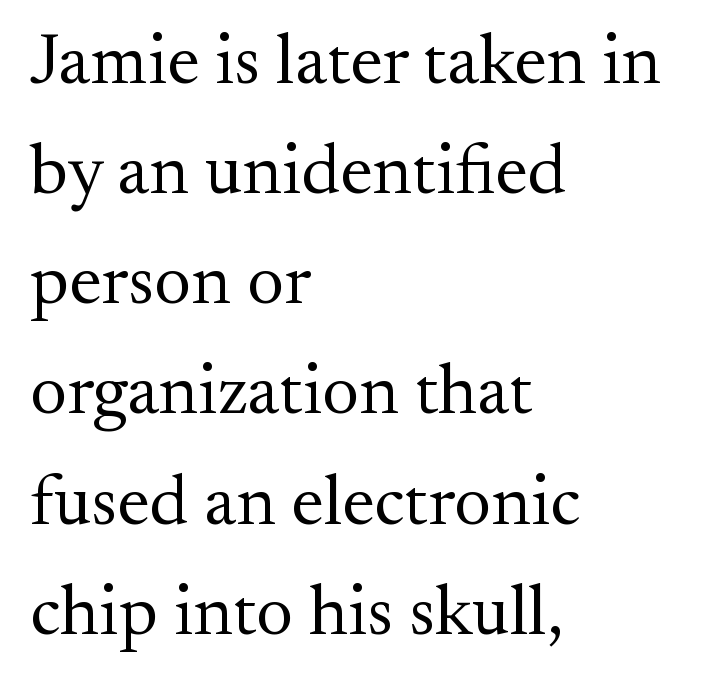
The image shows 72 px regular-weight serif type, upright; set left-aligned, normal line spacing (1.53x), normal letter spacing, not underlined; medium stroke contrast and a small x-height.
